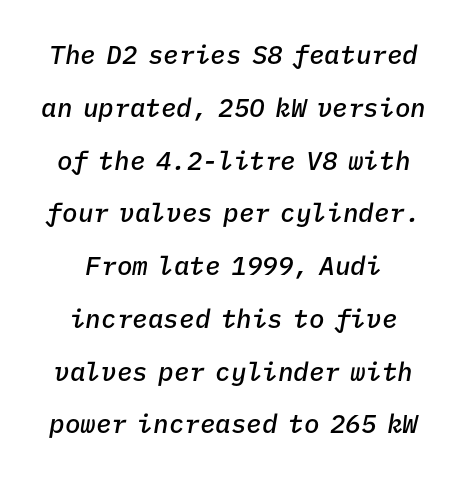
{"italic": "yes", "lean": "right", "slant_degrees": 9, "bold": "semi", "underline": "no", "align": "center", "line_spacing": "loose", "line_spacing_ratio": 2.03, "letter_spacing": "normal", "letter_spacing_em": 0.0, "glyph_px": 26}
